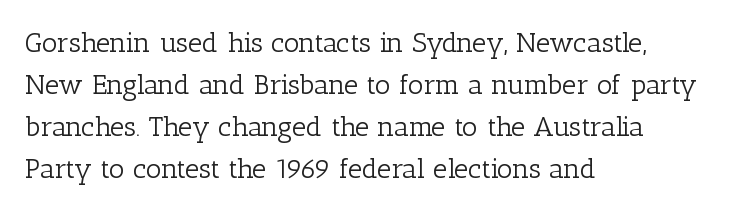
Stroke mass is kept to a normal reading level or below. The vertical gap from one line to the next is medium. The specimen omits any rule beneath the text block's lines. Line starts are locked; line ends wander. Unlike a clean sans, this face finishes its strokes with serifs.
